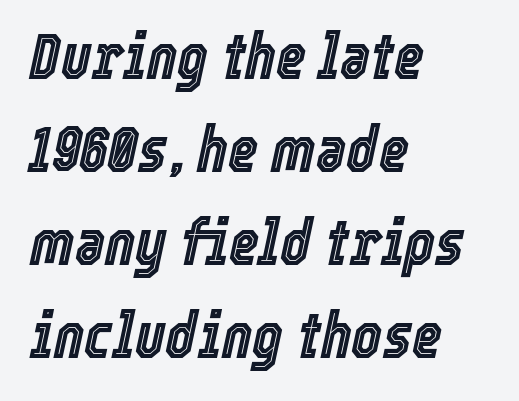
{"italic": "yes", "lean": "right", "slant_degrees": 12, "width": "condensed", "x_height": "medium", "monospaced": "no", "underline": "no", "align": "left", "line_spacing": "normal", "line_spacing_ratio": 1.43, "letter_spacing": "normal", "letter_spacing_em": 0.0, "glyph_px": 65}
